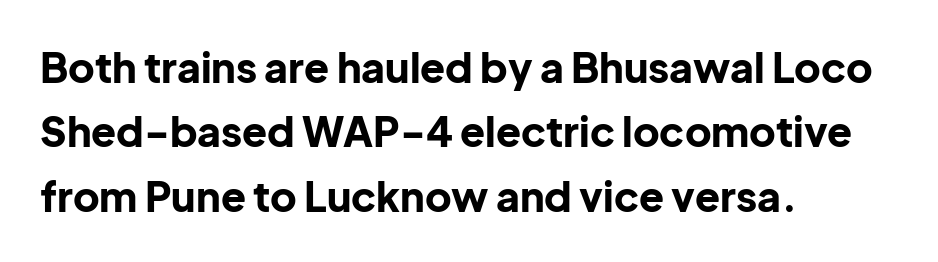
The image shows 41 px bold sans-serif type, upright; set left-aligned, normal line spacing (1.57x), normal letter spacing, not underlined; low stroke contrast and a medium x-height.
